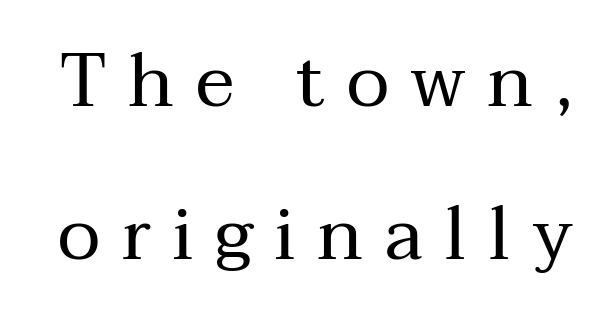
The image shows 74 px regular-weight serif type, upright; set loose line spacing (2.07x), unusually wide letter spacing (+0.29 em), not underlined; medium stroke contrast and a medium x-height.
